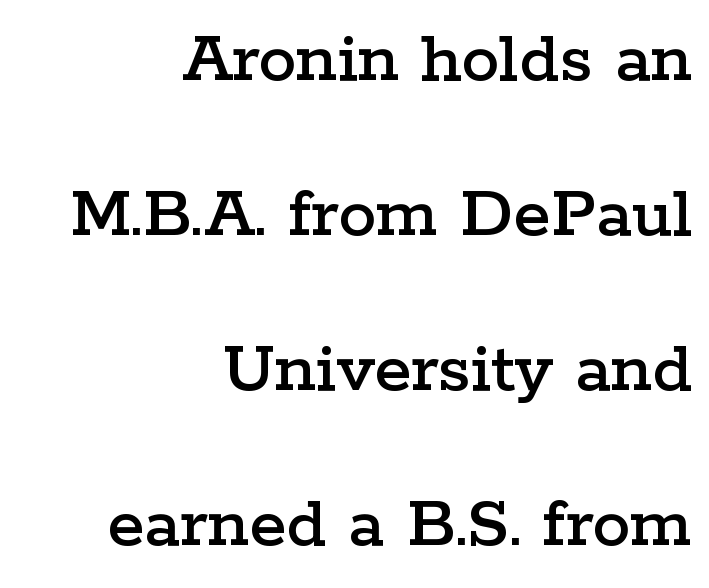
Words appear dense and cohesive because spacing is normal. The gap between lines stays unmarked. Varying glyph widths throughout — classic text-font behaviour. No italicization has been applied; the sample stays upright. The space between consecutive lines is lavish.
